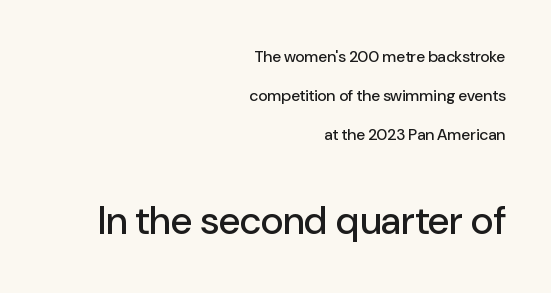
{"serif": "no", "italic": "no", "width": "normal", "stroke_contrast": "low", "x_height": "medium", "monospaced": "no", "underline": "no", "align": "right", "line_spacing": "loose", "line_spacing_ratio": 2.45, "letter_spacing": "normal", "letter_spacing_em": 0.0, "larger_block": "second", "size_ratio": 2.44, "glyph_px": 39}
